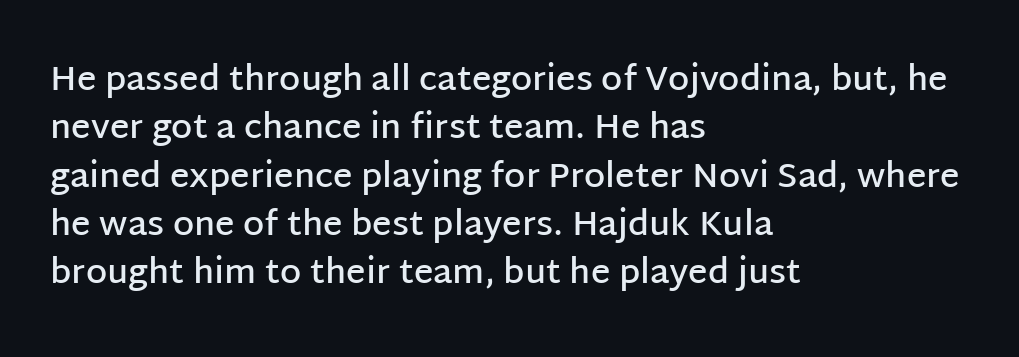
{"serif": "no", "italic": "no", "bold": "semi", "weight": "semibold", "width": "normal", "stroke_contrast": "low", "x_height": "large", "monospaced": "no", "underline": "no", "align": "left", "line_spacing": "normal", "line_spacing_ratio": 1.42, "letter_spacing": "normal", "letter_spacing_em": 0.0, "glyph_px": 34}
